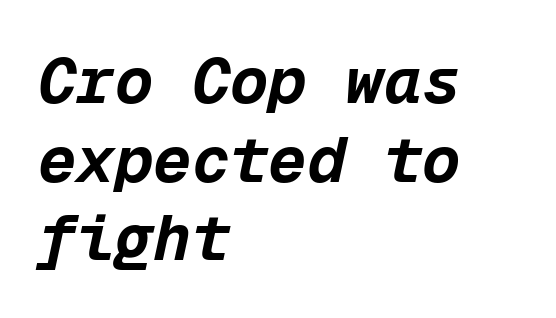
The image shows 64 px bold type, italic (leaning right), monospaced; set left-aligned, line spacing 1.23x, normal letter spacing, not underlined; low stroke contrast and a medium x-height.
